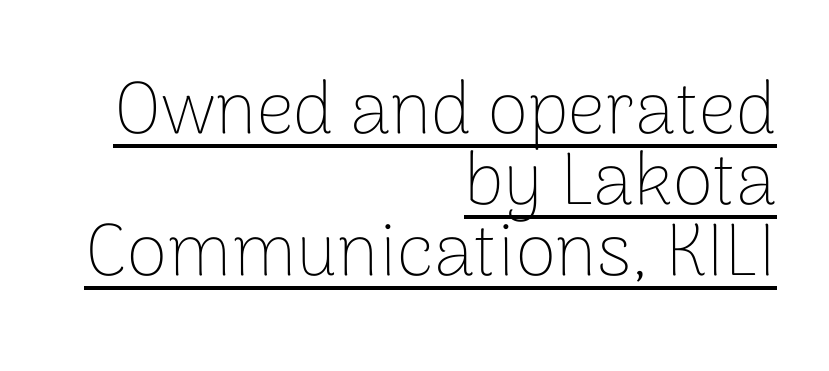
Q: Is the text bold? A: No.
Q: Is the text italic (slanted)? A: No, it is upright.
Q: Is the typeface a serif or a sans-serif typeface? A: Sans-serif.
Q: Is the text underlined? A: Yes.
Q: How is the paragraph aligned? A: Right-aligned.
Q: Is the spacing between letters normal or unusually wide? A: Normal.
Q: Is the spacing between lines tight, normal or loose? A: Tight.
Q: Width (condensed, normal, or wide)? A: Normal.
Q: Stroke contrast? A: Low.
Q: x-height? A: Medium.
Q: Monospaced? A: No.
